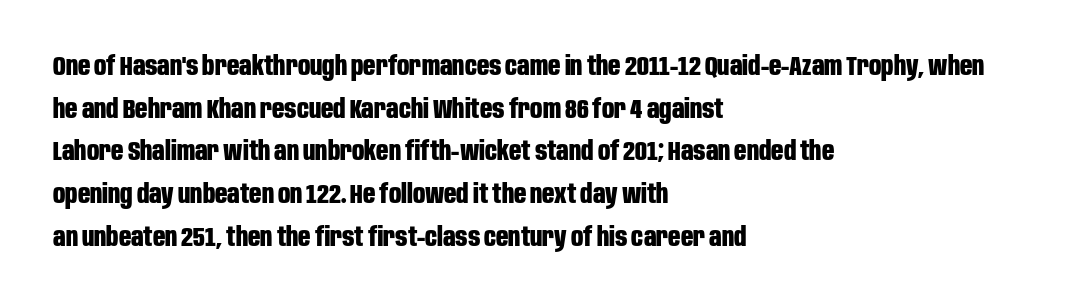
Typesetter's note: full bold, strokes at maximum text heaviness. Compared with typical paragraphs, the rows here are spaced about the same. Layout note: lines flush left. The passage shown is not underscored anywhere.
